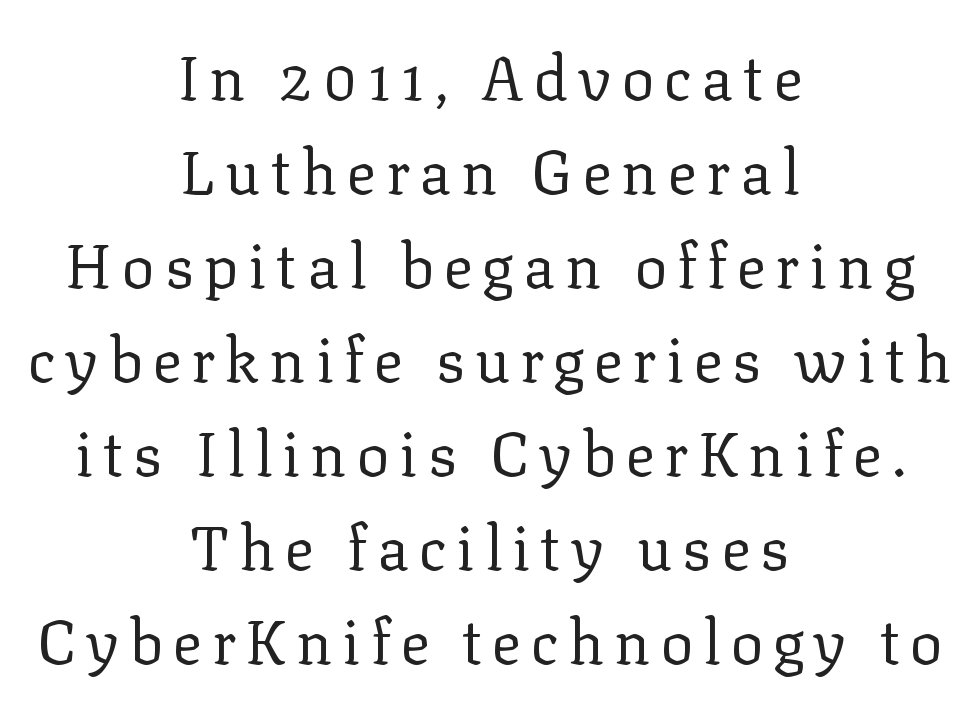
The image shows 61 px regular-weight serif type, upright; set centered, normal line spacing (1.54x), not underlined; low stroke contrast and a medium x-height.
